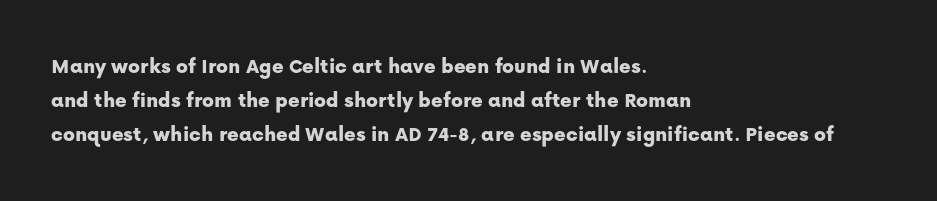
The image shows 22 px text type, upright; set left-aligned, normal line spacing (1.55x), normal letter spacing, not underlined.
